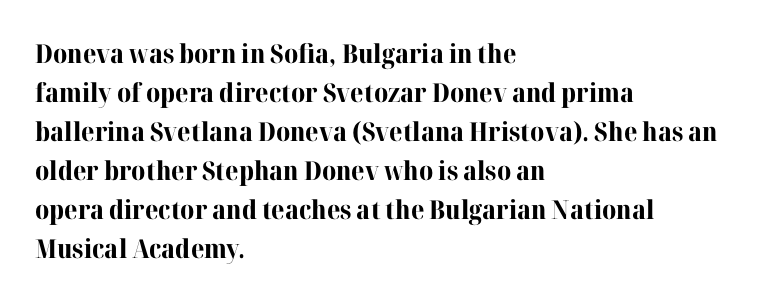
{"italic": "no", "bold": "yes", "underline": "no", "align": "left", "line_spacing": "normal", "line_spacing_ratio": 1.5, "letter_spacing": "normal", "letter_spacing_em": 0.0, "glyph_px": 26}
